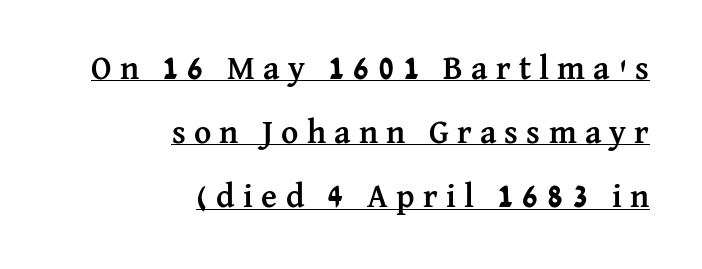
Q: Is the text bold? A: Yes.
Q: Is the text italic (slanted)? A: No, it is upright.
Q: Is the typeface a serif or a sans-serif typeface? A: Serif.
Q: Is the text underlined? A: Yes.
Q: How is the paragraph aligned? A: Right-aligned.
Q: Is the spacing between letters normal or unusually wide? A: Unusually wide.
Q: Is the spacing between lines tight, normal or loose? A: Loose.
Q: Width (condensed, normal, or wide)? A: Normal.
Q: Stroke contrast? A: Medium.
Q: x-height? A: Medium.
Q: Monospaced? A: No.
